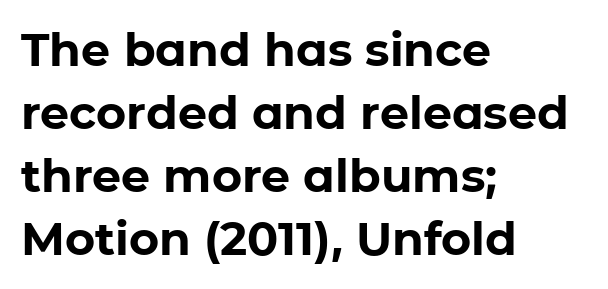
{"serif": "no", "italic": "no", "bold": "yes", "weight": "bold", "width": "normal", "stroke_contrast": "low", "x_height": "medium", "monospaced": "no", "underline": "no", "align": "left", "line_spacing": "normal", "line_spacing_ratio": 1.37, "letter_spacing": "normal", "letter_spacing_em": 0.0, "glyph_px": 46}
